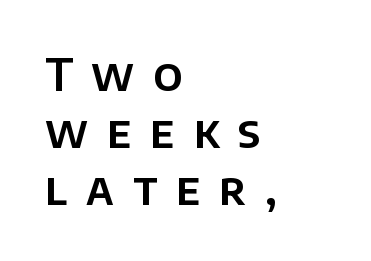
The image shows 44 px sans-serif type, upright; set left-aligned, normal line spacing (1.3x), unusually wide letter spacing (+0.43 em), not underlined; low stroke contrast and a large x-height.
